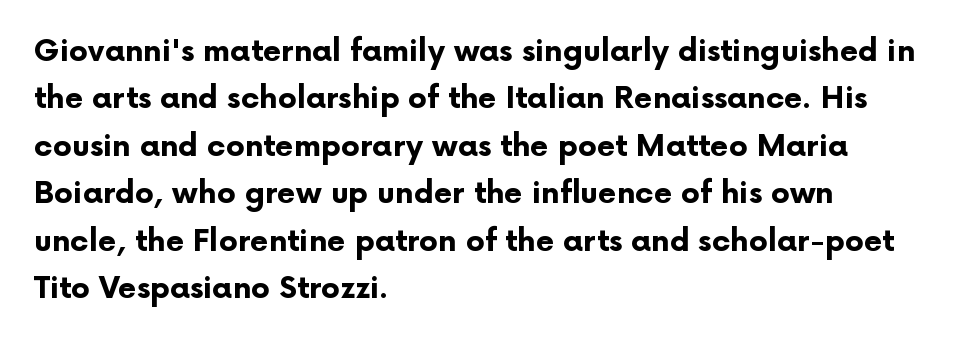
A typesetter would call this zero additional tracking. Interline gaps are of average width in this sample. These lines are rendered in a variable-pitch font. This sample uses an upright cut, with every glyph sitting square on the baseline.
